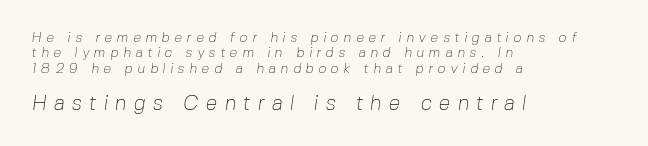
Each word looks stretched out because of the extra space between its letters. Horizontal bands of white between lines are thin slivers. Check under the words: just untouched page. Unbolded letterforms with no extra heft. Block two is the big one; block one sits smaller above it.
